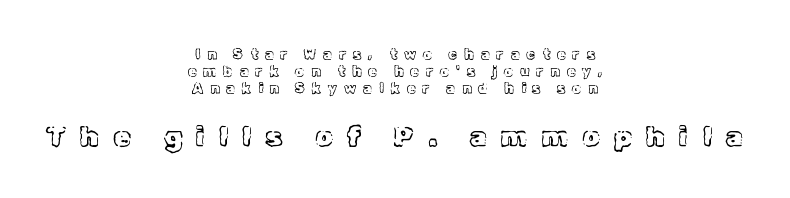
Q: Is the text italic (slanted)? A: No, it is upright.
Q: Is the text underlined? A: No.
Q: How is the paragraph aligned? A: Centered.
Q: Is the spacing between letters normal or unusually wide? A: Unusually wide.
Q: Which block of text is set in a larger size, the first (top) or the second (bottom)? A: The second (bottom) one.
Q: Width (condensed, normal, or wide)? A: Normal.
Q: x-height? A: Medium.
Q: Monospaced? A: No.
